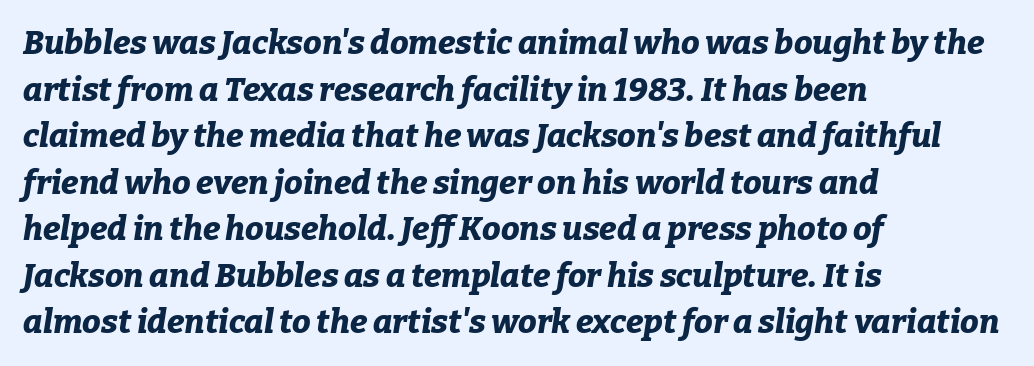
Each glyph is drawn with heavy, bold strokes. Summary of vertical rhythm: regular, with standard interline spacing. Underlining? Definitely not there. Is the type slanted? Yes — the strokes lean at a clear angle. Each letter keeps its own natural width here, so spacing adapts to shape. The rendering anchors every line to the left-hand side.
